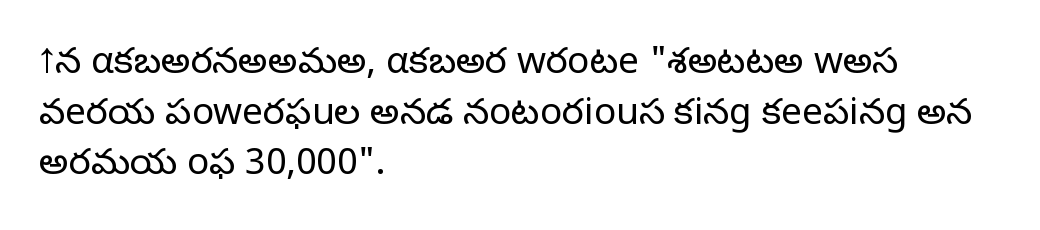
Q: Is the text bold? A: No.
Q: Is the text italic (slanted)? A: No, it is upright.
Q: Is the typeface a serif or a sans-serif typeface? A: Sans-serif.
Q: Is the text underlined? A: No.
Q: How is the paragraph aligned? A: Left-aligned.
Q: Is the spacing between letters normal or unusually wide? A: Normal.
Q: Is the spacing between lines tight, normal or loose? A: Normal.
Q: Width (condensed, normal, or wide)? A: Normal.
Q: Stroke contrast? A: Low.
Q: x-height? A: Medium.
Q: Monospaced? A: No.
